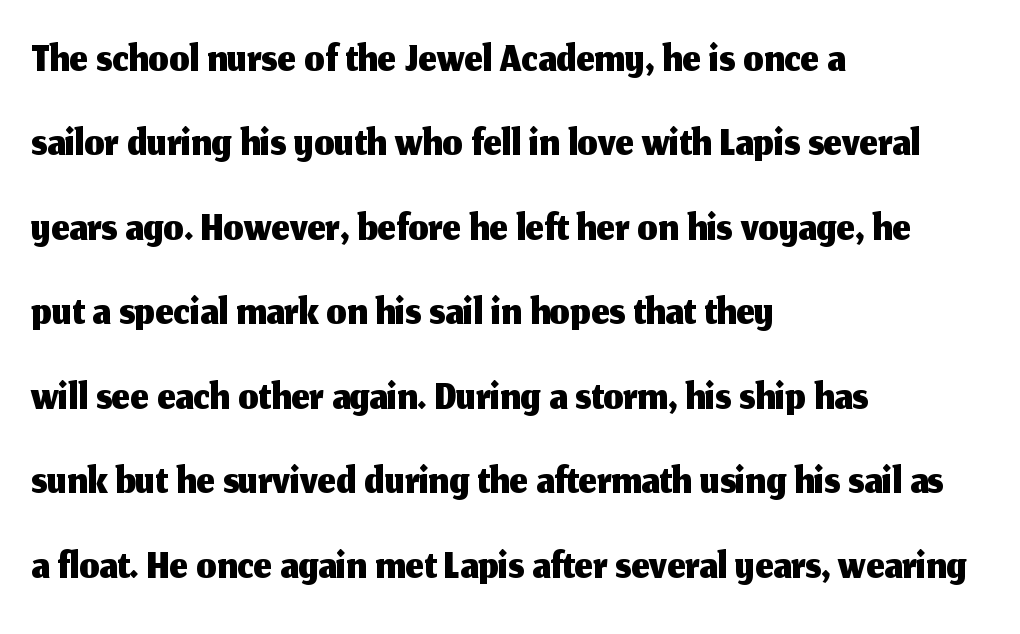
This rendering features lettering with no underline. Horizontal bands of white between lines are of average thickness. Unlike a traditional serif, this face leaves its strokes unadorned. These lines were composed using upright roman letters.
